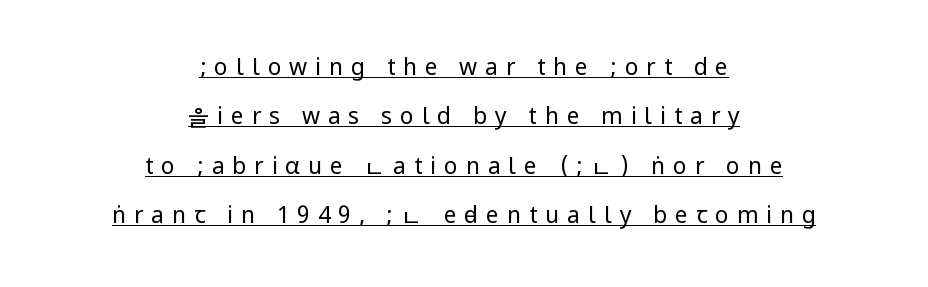
Q: Is the text bold? A: No.
Q: Is the text italic (slanted)? A: No, it is upright.
Q: Is the text underlined? A: Yes.
Q: How is the paragraph aligned? A: Centered.
Q: Is the spacing between letters normal or unusually wide? A: Unusually wide.
Q: Is the spacing between lines tight, normal or loose? A: Loose.
